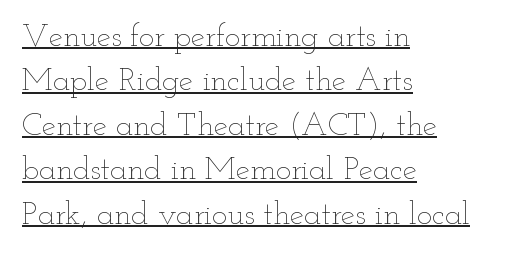
{"italic": "no", "bold": "no", "weight": "thin", "width": "wide", "stroke_contrast": "low", "x_height": "small", "monospaced": "no", "underline": "yes", "align": "left", "line_spacing": "normal", "line_spacing_ratio": 1.39, "letter_spacing": "normal", "letter_spacing_em": 0.0, "glyph_px": 32}
